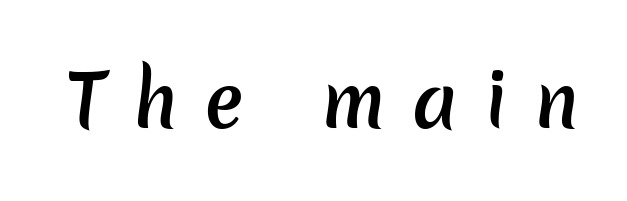
{"serif": "no", "bold": "semi", "weight": "semibold", "width": "normal", "stroke_contrast": "low", "x_height": "medium", "monospaced": "no", "underline": "no", "letter_spacing": "wide", "letter_spacing_em": 0.37, "glyph_px": 72}
